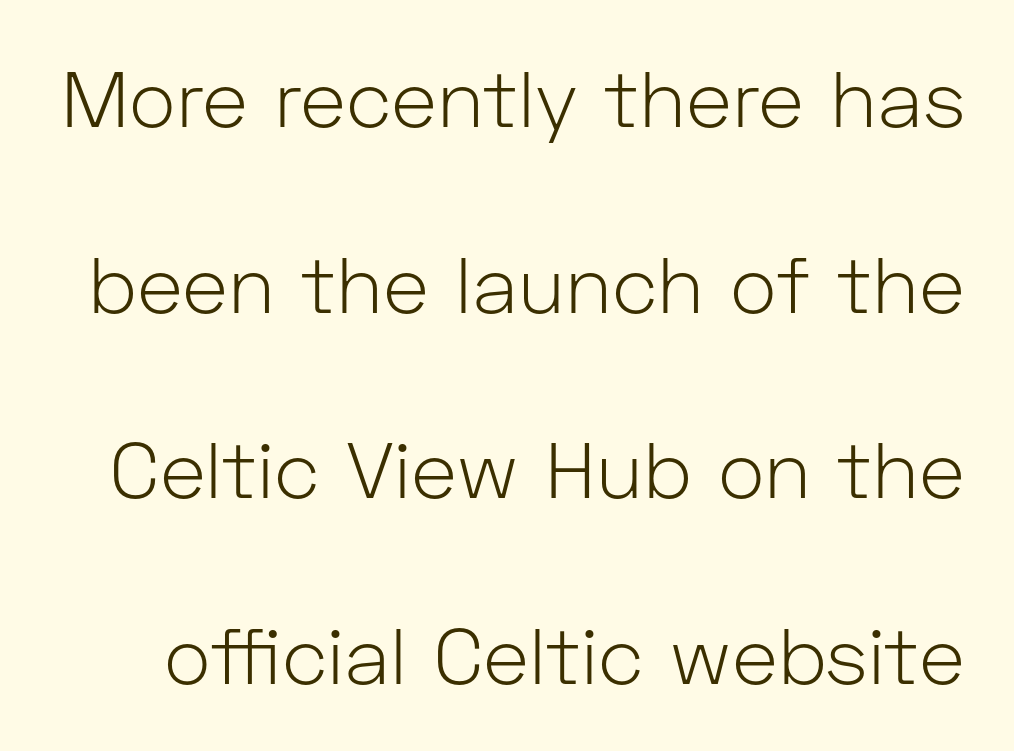
{"serif": "no", "italic": "no", "bold": "no", "weight": "light", "width": "normal", "stroke_contrast": "low", "x_height": "medium", "monospaced": "no", "underline": "no", "line_spacing": "loose", "line_spacing_ratio": 2.35, "letter_spacing": "normal", "letter_spacing_em": 0.0, "glyph_px": 79}
